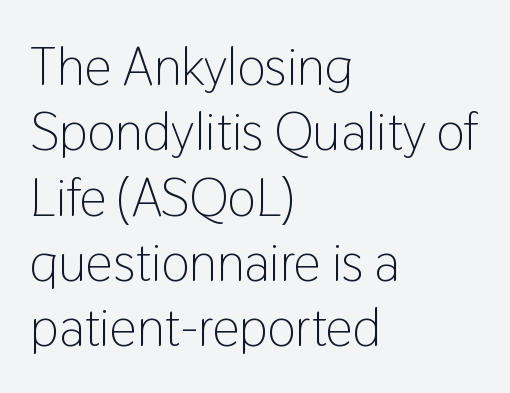
The image shows 54 px light, condensed sans-serif type, upright; set left-aligned, line spacing 1.21x, normal letter spacing, not underlined; low stroke contrast and a medium x-height.
